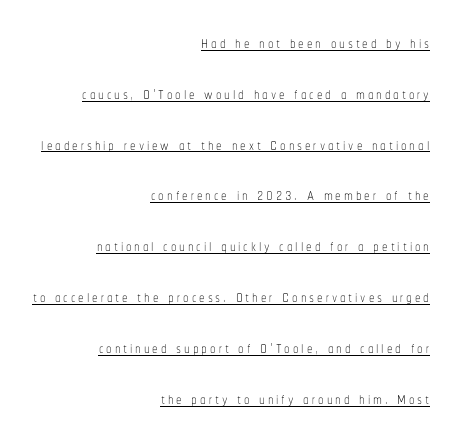
The image shows 22 px text type, upright; set right-aligned, loose line spacing (2.31x), underlined.
